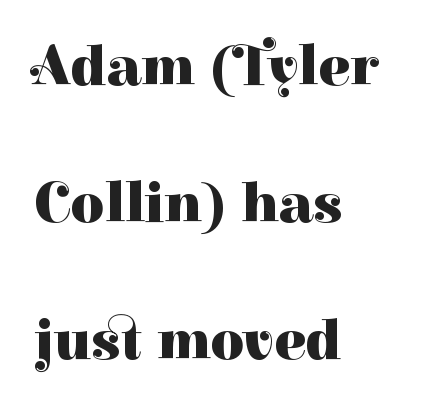
Horizontal alignment here is leftward, the default for most running prose. Underline: absent. The letters advance in unequal steps, a hallmark of proportional type. Stroke thickness is high; the sample reads as a true bold. The axis of the letterforms is exactly vertical. The lines are spread far apart with generous leading.
